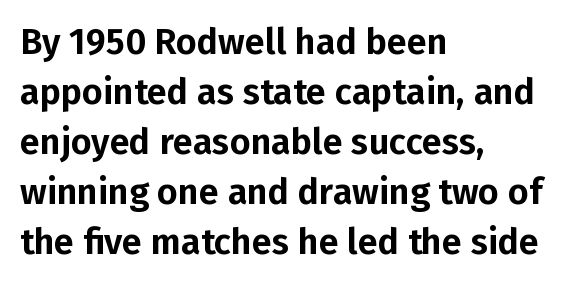
Q: Is the text italic (slanted)? A: No, it is upright.
Q: Is the typeface a serif or a sans-serif typeface? A: Sans-serif.
Q: Is the text underlined? A: No.
Q: How is the paragraph aligned? A: Left-aligned.
Q: Is the spacing between letters normal or unusually wide? A: Normal.
Q: Is the spacing between lines tight, normal or loose? A: Normal.
Q: Width (condensed, normal, or wide)? A: Normal.
Q: Stroke contrast? A: Low.
Q: x-height? A: Medium.
Q: Monospaced? A: No.
